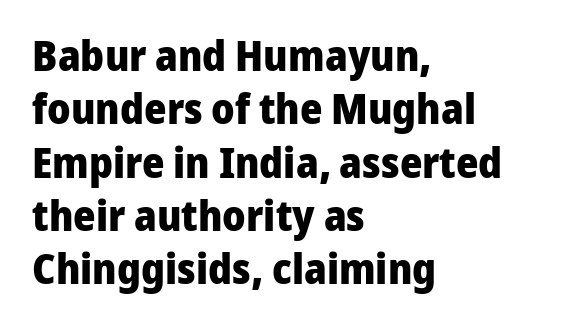
{"serif": "no", "italic": "no", "bold": "yes", "weight": "heavy", "width": "normal", "stroke_contrast": "low", "x_height": "medium", "monospaced": "no", "underline": "no", "align": "left", "line_spacing_ratio": 1.24, "letter_spacing": "normal", "letter_spacing_em": 0.0, "glyph_px": 43}
